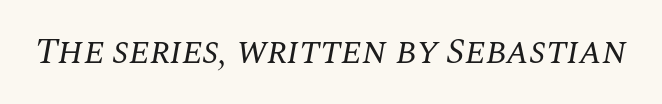
Q: Is the text bold? A: No.
Q: Is the text italic (slanted)? A: Yes, it leans right by about 10 degrees.
Q: Is the typeface a serif or a sans-serif typeface? A: Serif.
Q: Is the text underlined? A: No.
Q: Is the spacing between letters normal or unusually wide? A: Normal.
Q: Width (condensed, normal, or wide)? A: Normal.
Q: Stroke contrast? A: Medium.
Q: x-height? A: Large.
Q: Monospaced? A: No.
